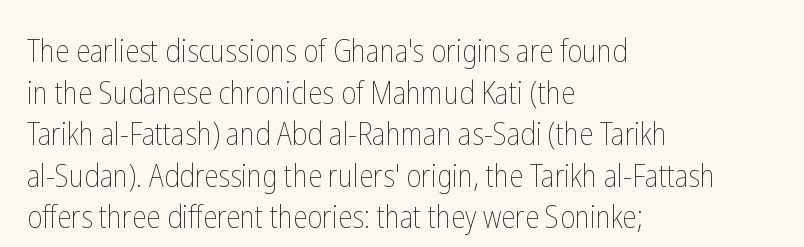
The image shows 32 px thin, condensed type, upright; set left-aligned, normal line spacing (1.3x), normal letter spacing, not underlined; low stroke contrast and a medium x-height.
